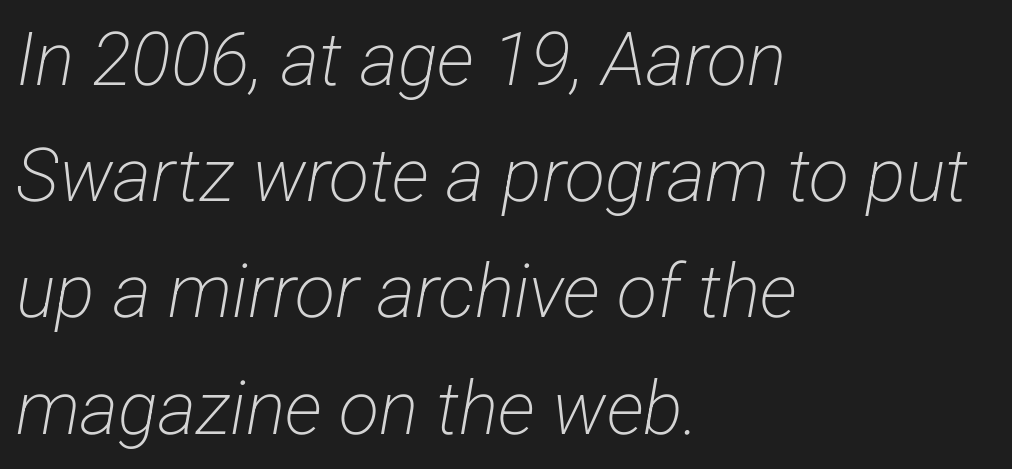
Q: Is the text bold? A: No.
Q: Is the typeface a serif or a sans-serif typeface? A: Sans-serif.
Q: Is the text underlined? A: No.
Q: How is the paragraph aligned? A: Left-aligned.
Q: Is the spacing between letters normal or unusually wide? A: Normal.
Q: Is the spacing between lines tight, normal or loose? A: Normal.
Q: Width (condensed, normal, or wide)? A: Condensed.
Q: Stroke contrast? A: Low.
Q: x-height? A: Medium.
Q: Monospaced? A: No.
